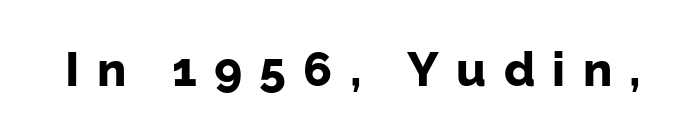
Unlike italic type, these characters show no tilt at all. Set as a true bold cut, around the 700 mark. How are the letters spaced? Widely, with obvious added tracking. Varying glyph widths throughout — classic text-font behaviour.
